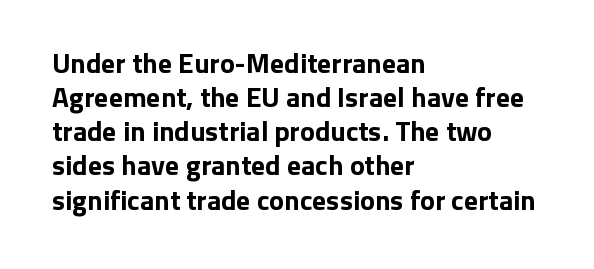
{"serif": "no", "italic": "no", "bold": "yes", "weight": "bold", "width": "normal", "stroke_contrast": "low", "x_height": "medium", "monospaced": "no", "underline": "no", "align": "left", "line_spacing_ratio": 1.22, "letter_spacing": "normal", "letter_spacing_em": 0.0, "glyph_px": 28}
